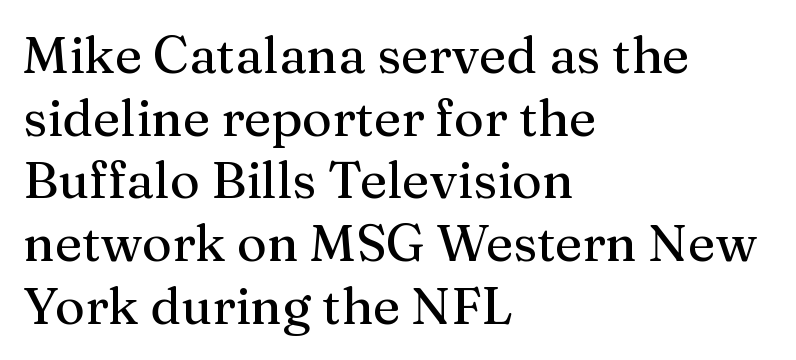
The image shows 51 px serif type, upright; set left-aligned, line spacing 1.23x, normal letter spacing, not underlined; medium stroke contrast and a medium x-height.
